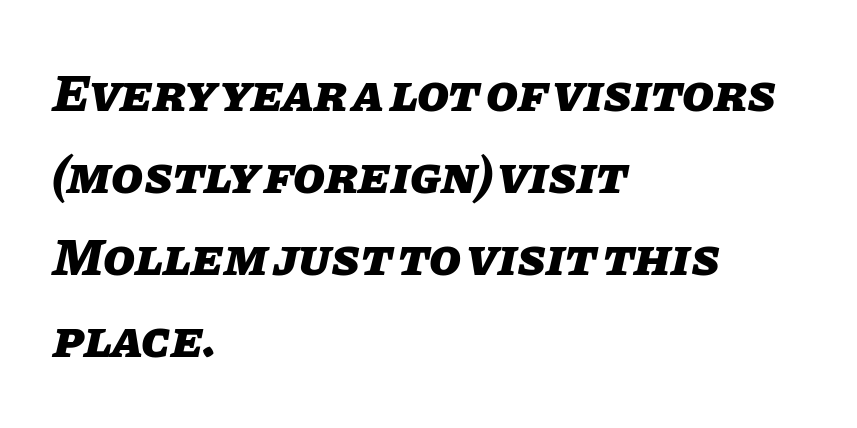
Q: Is the text bold? A: Yes.
Q: Is the text italic (slanted)? A: Yes, it leans right by about 11 degrees.
Q: Is the text underlined? A: No.
Q: How is the paragraph aligned? A: Left-aligned.
Q: Is the spacing between letters normal or unusually wide? A: Normal.
Q: Is the spacing between lines tight, normal or loose? A: Normal.
Q: Width (condensed, normal, or wide)? A: Normal.
Q: Stroke contrast? A: Low.
Q: x-height? A: Large.
Q: Monospaced? A: No.
